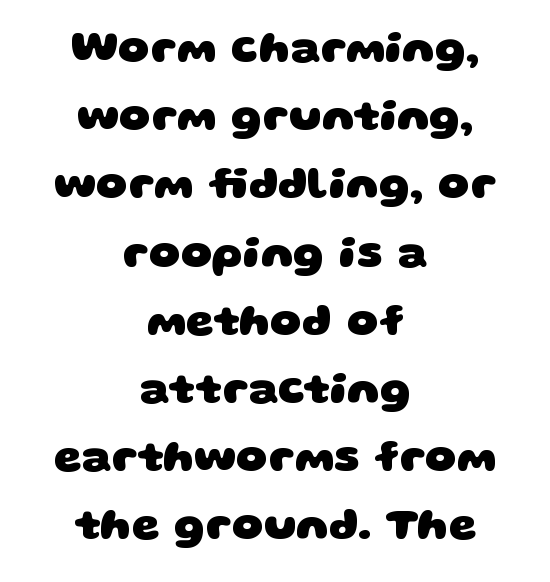
Clear beneath every line of the passage. The lines in this sample share a center point and differ in where they start and stop. The face used here has the dense, thick strokes of a bold. Classification — sans serif.
